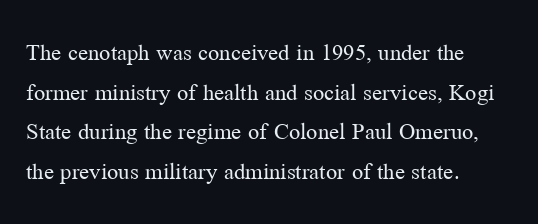
No italicization has been applied; the sample stays upright. Which margin do the lines hug? The left one — the right edge is uneven. Interline gaps are of average width in this sample. Descender tails drop into unmarked territory.
